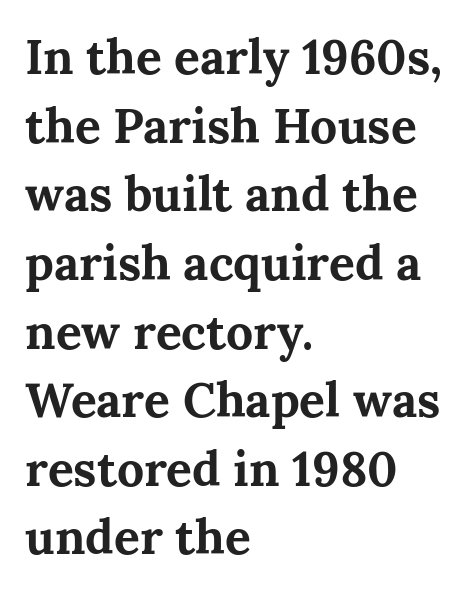
Little horizontal feet cap the strokes, marking this as serif type. Quick note: underline off. Does the leading feel generous? No, just average. Proportional: the letters do not fall into vertical columns.
